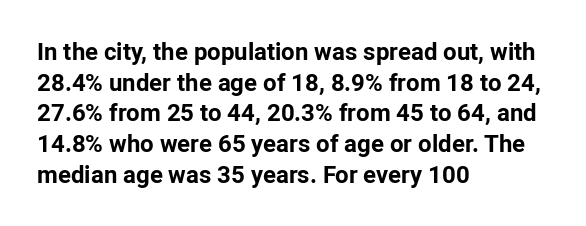
The image shows 24 px bold type, upright; set left-aligned, normal line spacing (1.28x), normal letter spacing, not underlined.
